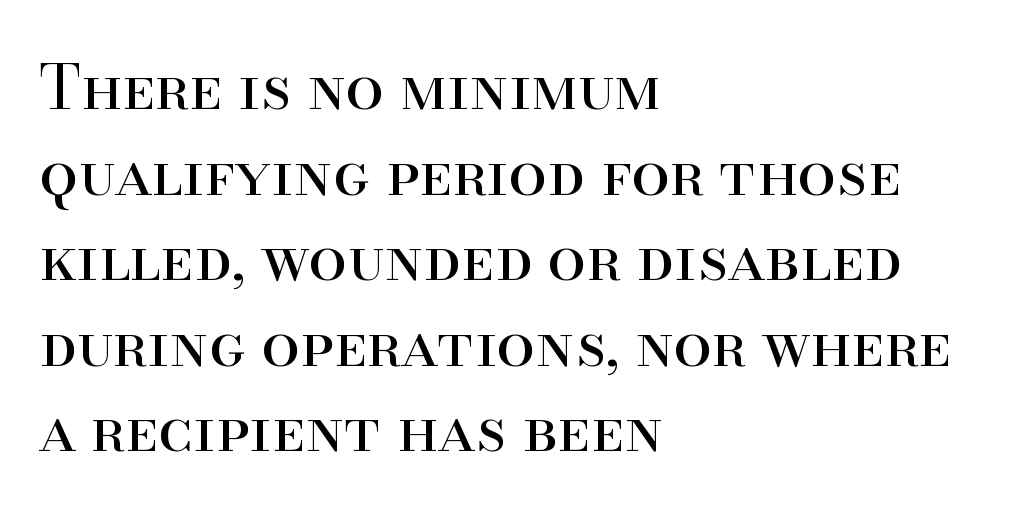
The image shows 62 px regular-weight serif type, upright; set left-aligned, normal line spacing (1.38x), normal letter spacing, not underlined; high stroke contrast and a small x-height.
